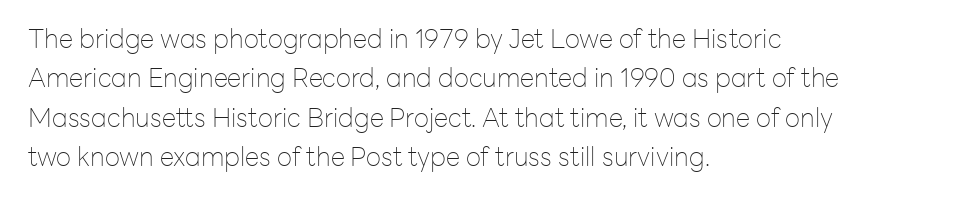
A typesetter would mark this as roman, not italic. Does the leading feel generous? No, just average. The typesetter chose a ragged-right arrangement here. The gaps between neighbouring characters are ordinary and unremarkable. Is this a heavy cut? Hardly; it is regular or lighter. The space directly below the letters is spotless.
